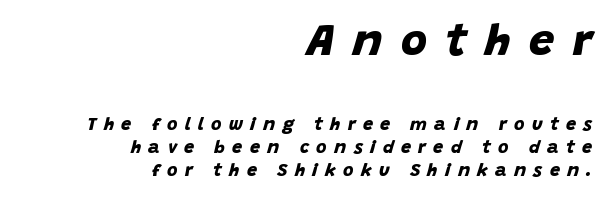
Q: Is the text bold? A: Yes.
Q: Is the typeface a serif or a sans-serif typeface? A: Sans-serif.
Q: Is the text underlined? A: No.
Q: How is the paragraph aligned? A: Right-aligned.
Q: Is the spacing between letters normal or unusually wide? A: Unusually wide.
Q: Is the spacing between lines tight, normal or loose? A: Normal.
Q: Which block of text is set in a larger size, the first (top) or the second (bottom)? A: The first (top) one.
Q: Width (condensed, normal, or wide)? A: Normal.
Q: Stroke contrast? A: Low.
Q: x-height? A: Large.
Q: Monospaced? A: No.
